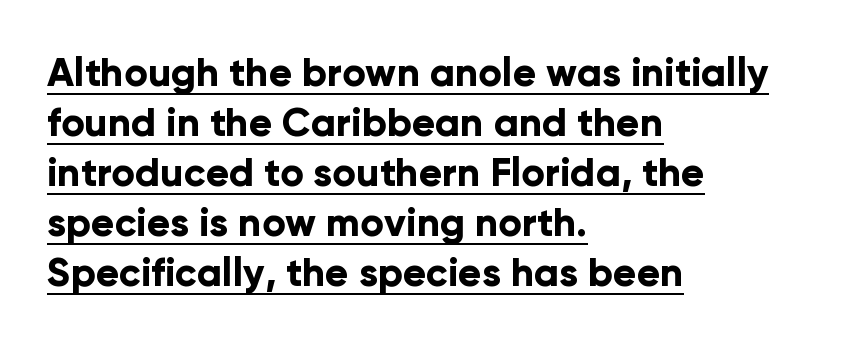
The image shows 39 px bold sans-serif type, upright; set left-aligned, normal line spacing (1.28x), normal letter spacing, underlined; low stroke contrast and a medium x-height.
